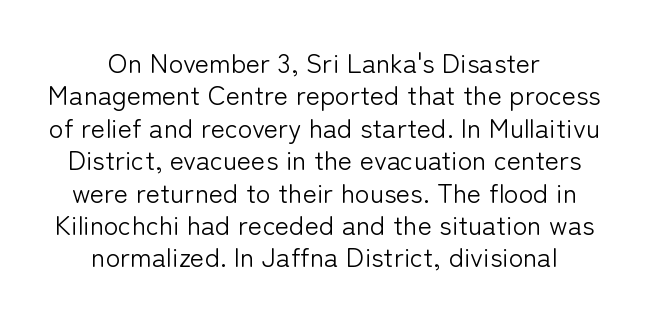
The image shows 27 px text type, upright; set centered, line spacing 1.2x, normal letter spacing, not underlined.
